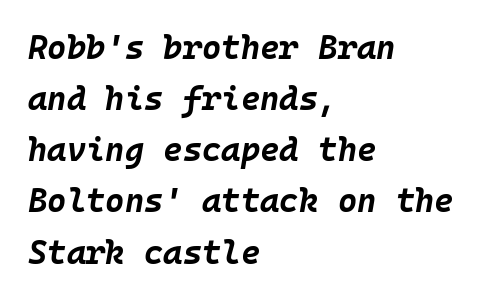
The image shows 33 px bold type, italic (leaning right), monospaced; set left-aligned, normal line spacing (1.55x), normal letter spacing, not underlined; low stroke contrast and a large x-height.
